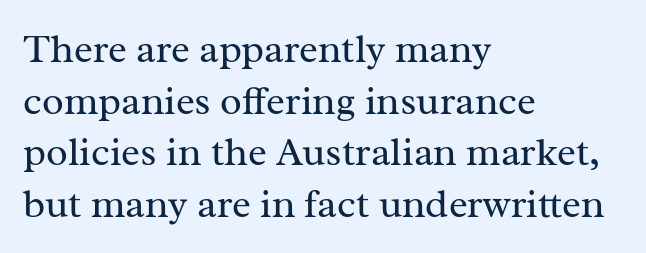
The characters display serif detailing at their extremities. Proportional: the letters do not fall into vertical columns. A typesetter would mark this as roman, not italic. Leading matches the norm, producing a regular column. Is the letter spacing exaggerated? No — it looks like the ordinary default.
